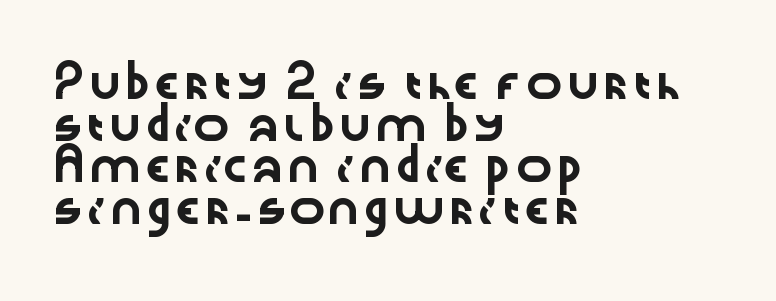
{"serif": "no", "italic": "no", "width": "wide", "stroke_contrast": "low", "x_height": "medium", "monospaced": "no", "underline": "no", "align": "left", "line_spacing": "normal", "line_spacing_ratio": 1.34, "letter_spacing": "normal", "letter_spacing_em": 0.0, "glyph_px": 31}
